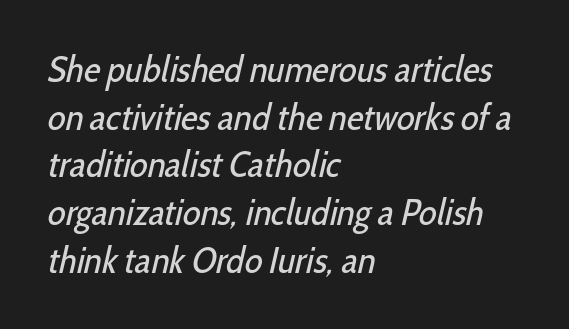
{"serif": "no", "bold": "no", "weight": "regular", "width": "condensed", "stroke_contrast": "low", "x_height": "medium", "monospaced": "no", "underline": "no", "align": "left", "line_spacing": "normal", "line_spacing_ratio": 1.29, "letter_spacing": "normal", "letter_spacing_em": 0.0, "glyph_px": 37}
